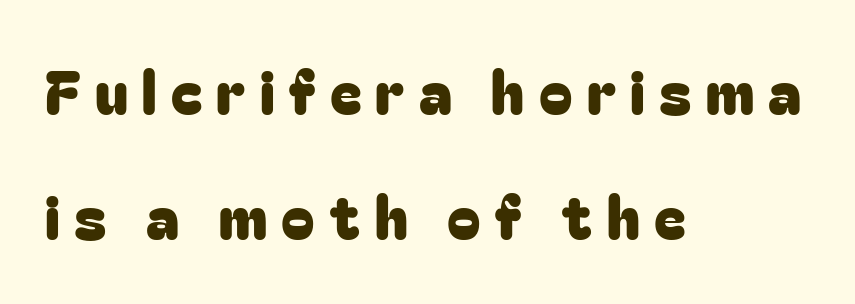
Q: Is the text italic (slanted)? A: No, it is upright.
Q: Is the typeface a serif or a sans-serif typeface? A: Sans-serif.
Q: Is the text underlined? A: No.
Q: How is the paragraph aligned? A: Left-aligned.
Q: Is the spacing between letters normal or unusually wide? A: Unusually wide.
Q: Is the spacing between lines tight, normal or loose? A: Loose.
Q: Width (condensed, normal, or wide)? A: Normal.
Q: Stroke contrast? A: Low.
Q: x-height? A: Medium.
Q: Monospaced? A: No.
